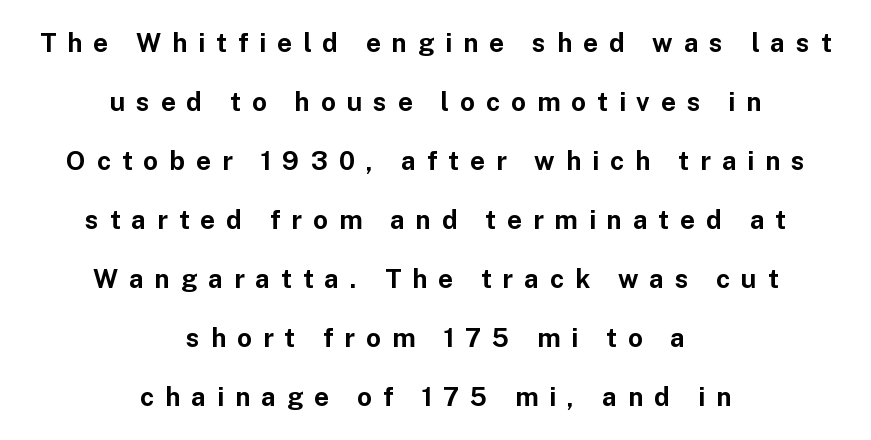
No word sits above an underline. Spacing between characters has been opened up far beyond the box default. Thick stems and heavy bowls — unmistakably bold. Reading down the block, each line starts at a different indent, mirrored at its end. Whoever set this chose breathing room over compactness in the vertical rhythm.
